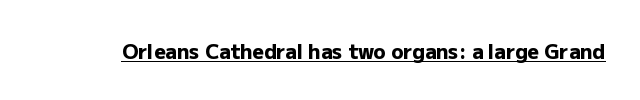
Weight: bold. Is the letter spacing exaggerated? No — it looks like the ordinary default. In designer terms, the underline attribute is active on this setting. A roman cut, with each character standing at attention.
